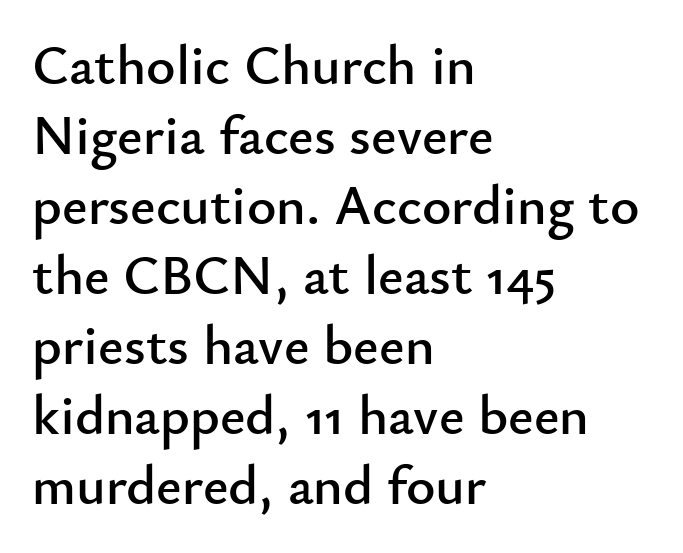
Q: Is the text italic (slanted)? A: No, it is upright.
Q: Is the typeface a serif or a sans-serif typeface? A: Sans-serif.
Q: Is the text underlined? A: No.
Q: How is the paragraph aligned? A: Left-aligned.
Q: Is the spacing between letters normal or unusually wide? A: Normal.
Q: Is the spacing between lines tight, normal or loose? A: Normal.
Q: Width (condensed, normal, or wide)? A: Normal.
Q: Stroke contrast? A: Low.
Q: x-height? A: Small.
Q: Monospaced? A: No.
